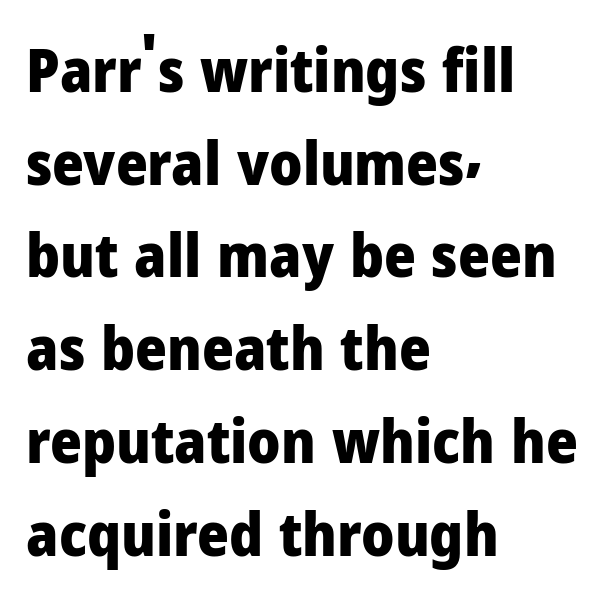
Q: Is the text bold? A: Yes.
Q: Is the text italic (slanted)? A: No, it is upright.
Q: Is the typeface a serif or a sans-serif typeface? A: Sans-serif.
Q: Is the text underlined? A: No.
Q: How is the paragraph aligned? A: Left-aligned.
Q: Is the spacing between letters normal or unusually wide? A: Normal.
Q: Is the spacing between lines tight, normal or loose? A: Normal.
Q: Width (condensed, normal, or wide)? A: Normal.
Q: Stroke contrast? A: Low.
Q: x-height? A: Medium.
Q: Monospaced? A: No.
